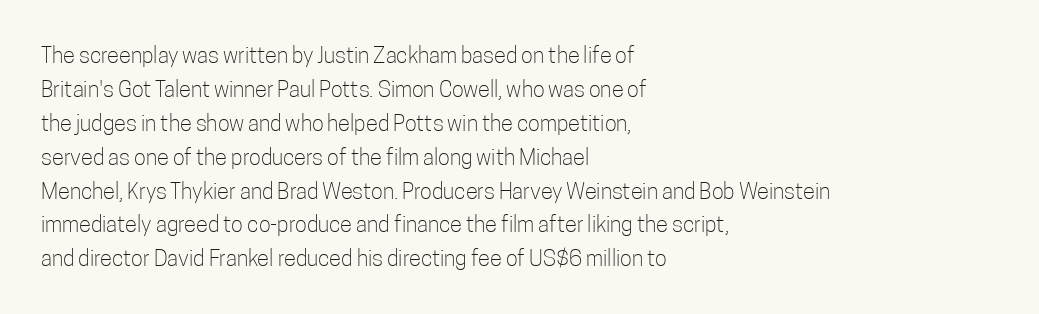
These lines stack with their left ends in a neat column. Any mark beneath the type? The region is blank. Short note: letters normally spaced. The type sits square on the baseline with zero lean.
